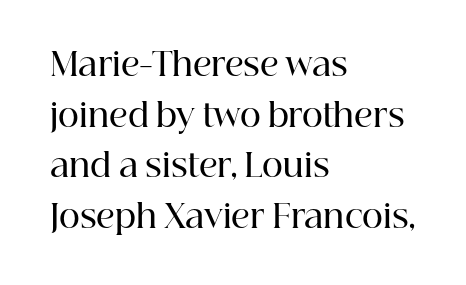
Q: Is the text bold? A: Semi-bold.
Q: Is the text italic (slanted)? A: No, it is upright.
Q: Is the typeface a serif or a sans-serif typeface? A: Serif.
Q: Is the text underlined? A: No.
Q: How is the paragraph aligned? A: Left-aligned.
Q: Is the spacing between letters normal or unusually wide? A: Normal.
Q: Is the spacing between lines tight, normal or loose? A: Normal.
Q: Width (condensed, normal, or wide)? A: Normal.
Q: Stroke contrast? A: High.
Q: x-height? A: Medium.
Q: Monospaced? A: No.
